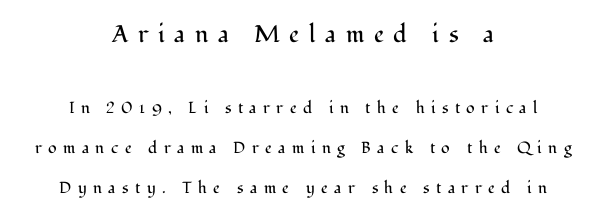
{"italic": "no", "bold": "no", "underline": "no", "align": "center", "line_spacing": "loose", "line_spacing_ratio": 2.5, "letter_spacing": "wide", "letter_spacing_em": 0.4, "larger_block": "first", "size_ratio": 1.5, "glyph_px": 24}
